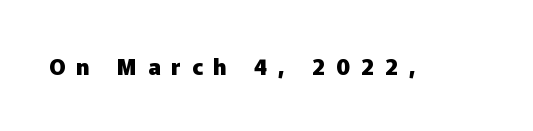
The image shows 22 px bold type, upright; set unusually wide letter spacing (+0.5 em), not underlined.
